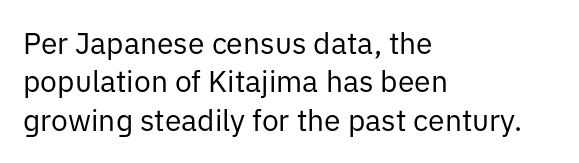
No extra tracking has been applied to these lines. This rendering features lettering with no underline. These lines were composed using upright roman letters. Normally led — the rows are evenly, conventionally spaced.
